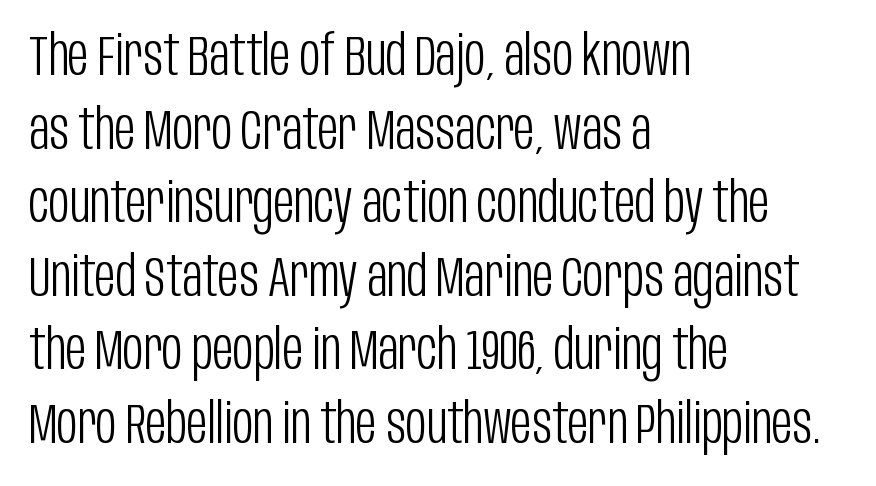
{"serif": "no", "italic": "no", "bold": "no", "weight": "light", "width": "condensed", "stroke_contrast": "low", "x_height": "large", "monospaced": "no", "underline": "no", "align": "left", "line_spacing": "normal", "line_spacing_ratio": 1.29, "letter_spacing": "normal", "letter_spacing_em": 0.0, "glyph_px": 57}
